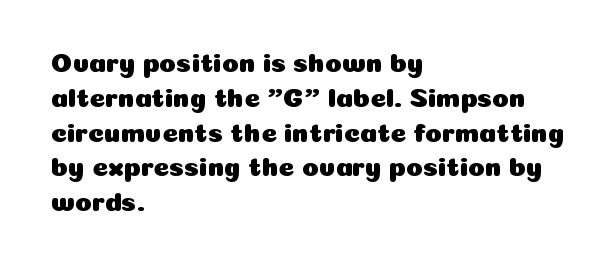
Students, observe: this is what conventionally led text looks like. This sample uses plain, unmodified letter spacing. Nobody drew a line under any word here. The typesetter chose a ragged-right arrangement here. Style check: upright.
